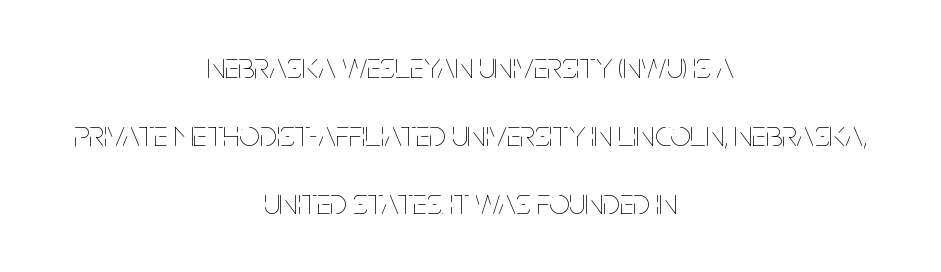
{"italic": "no", "bold": "no", "weight": "thin", "width": "condensed", "stroke_contrast": "low", "x_height": "large", "monospaced": "no", "underline": "no", "align": "center", "line_spacing_ratio": 1.89, "letter_spacing": "normal", "letter_spacing_em": 0.0, "glyph_px": 36}
